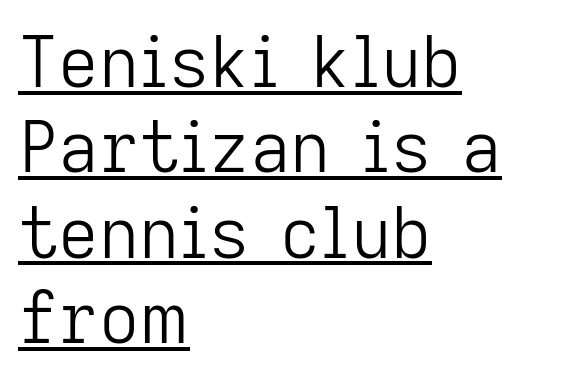
Q: Is the text bold? A: No.
Q: Is the text italic (slanted)? A: No, it is upright.
Q: Is the typeface a serif or a sans-serif typeface? A: Sans-serif.
Q: Is the text underlined? A: Yes.
Q: How is the paragraph aligned? A: Left-aligned.
Q: Is the spacing between letters normal or unusually wide? A: Normal.
Q: Width (condensed, normal, or wide)? A: Normal.
Q: Stroke contrast? A: Low.
Q: x-height? A: Medium.
Q: Monospaced? A: No.
